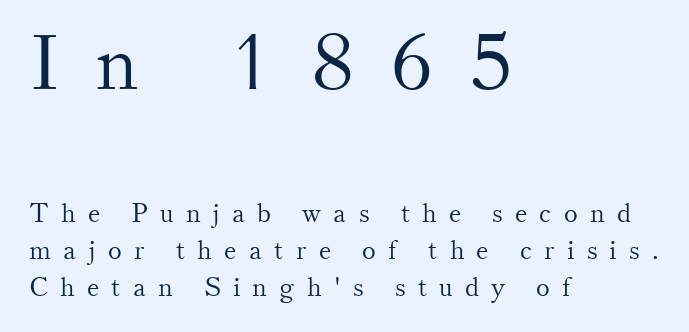
Q: Is the text bold? A: No.
Q: Is the text italic (slanted)? A: No, it is upright.
Q: Is the typeface a serif or a sans-serif typeface? A: Serif.
Q: Is the text underlined? A: No.
Q: How is the paragraph aligned? A: Left-aligned.
Q: Is the spacing between letters normal or unusually wide? A: Unusually wide.
Q: Is the spacing between lines tight, normal or loose? A: Normal.
Q: Which block of text is set in a larger size, the first (top) or the second (bottom)? A: The first (top) one.
Q: Width (condensed, normal, or wide)? A: Normal.
Q: Stroke contrast? A: Medium.
Q: x-height? A: Small.
Q: Monospaced? A: No.
